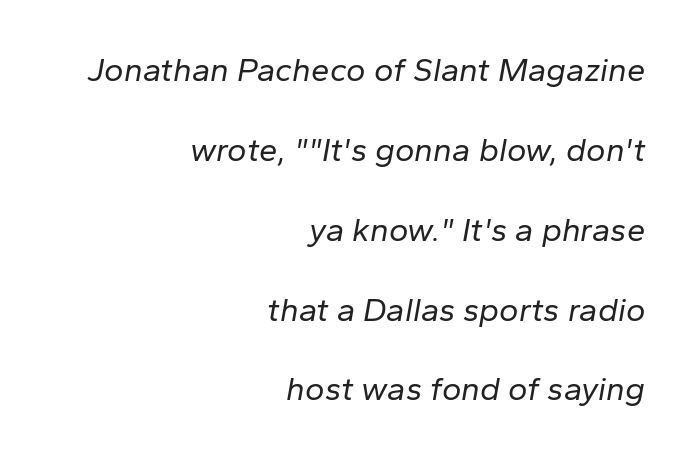
Q: Is the text bold? A: No.
Q: Is the text italic (slanted)? A: Yes, it leans right by about 10 degrees.
Q: Is the text underlined? A: No.
Q: How is the paragraph aligned? A: Right-aligned.
Q: Is the spacing between letters normal or unusually wide? A: Normal.
Q: Is the spacing between lines tight, normal or loose? A: Loose.
Q: Width (condensed, normal, or wide)? A: Normal.
Q: Stroke contrast? A: Low.
Q: x-height? A: Medium.
Q: Monospaced? A: No.
